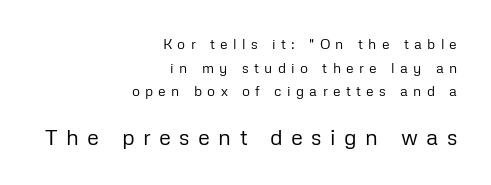
Q: Is the text bold? A: No.
Q: Is the text italic (slanted)? A: No, it is upright.
Q: Is the text underlined? A: No.
Q: How is the paragraph aligned? A: Right-aligned.
Q: Is the spacing between letters normal or unusually wide? A: Unusually wide.
Q: Is the spacing between lines tight, normal or loose? A: Normal.
Q: Which block of text is set in a larger size, the first (top) or the second (bottom)? A: The second (bottom) one.
